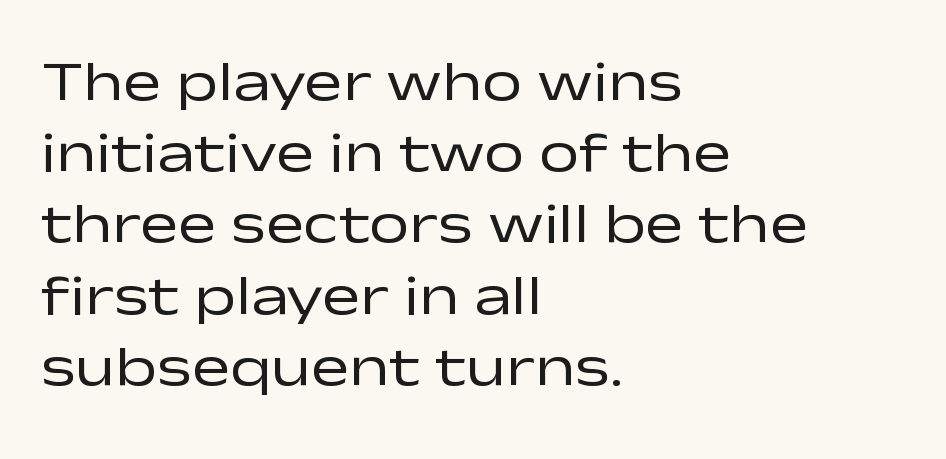
The image shows 57 px regular-weight, wide sans-serif type, upright; set left-aligned, normal line spacing (1.25x), normal letter spacing, not underlined; low stroke contrast and a medium x-height.
